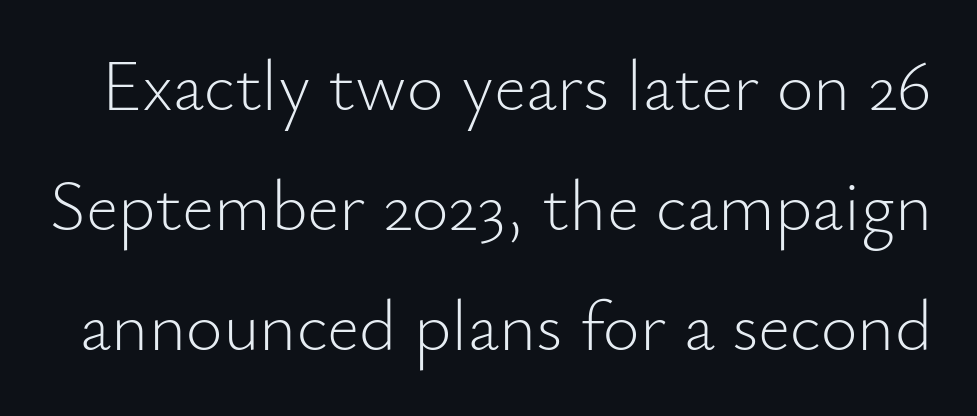
{"serif": "no", "italic": "no", "bold": "no", "weight": "light", "width": "normal", "stroke_contrast": "low", "x_height": "small", "monospaced": "no", "underline": "no", "line_spacing": "normal", "line_spacing_ratio": 1.69, "letter_spacing": "normal", "letter_spacing_em": 0.0, "glyph_px": 71}
